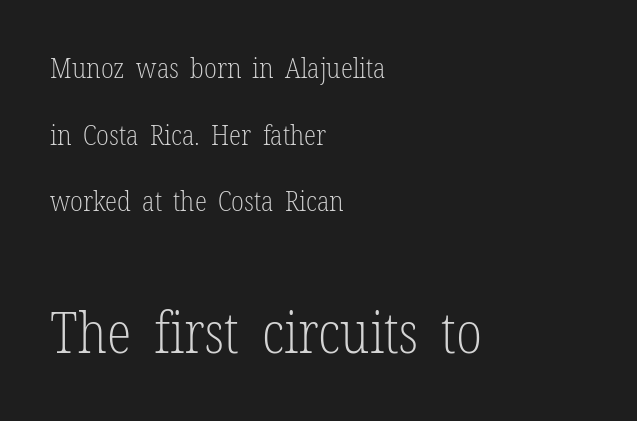
{"serif": "yes", "italic": "no", "bold": "no", "weight": "light", "width": "condensed", "stroke_contrast": "low", "x_height": "medium", "monospaced": "no", "underline": "no", "align": "left", "line_spacing": "loose", "line_spacing_ratio": 2.38, "letter_spacing": "normal", "letter_spacing_em": 0.0, "larger_block": "second", "size_ratio": 2.04, "glyph_px": 57}
